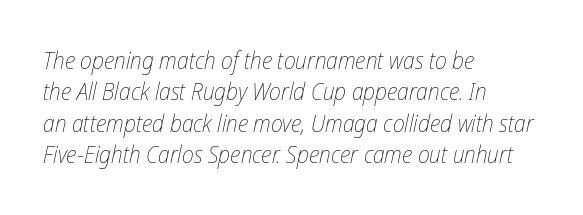
{"italic": "yes", "lean": "right", "slant_degrees": 12, "bold": "no", "underline": "no", "align": "left", "line_spacing": "normal", "line_spacing_ratio": 1.31, "letter_spacing": "normal", "letter_spacing_em": 0.0, "glyph_px": 24}
